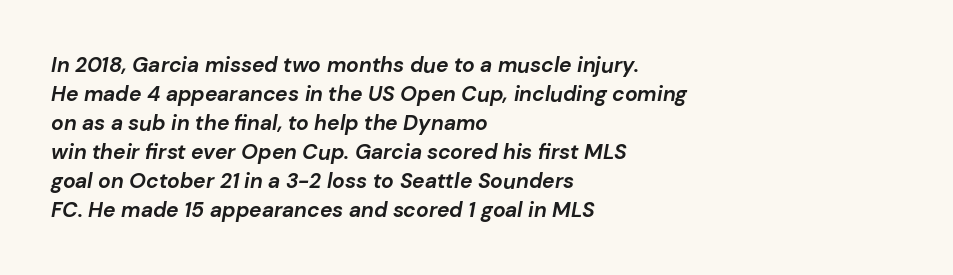
{"italic": "yes", "lean": "right", "slant_degrees": 10, "bold": "yes", "underline": "no", "align": "left", "line_spacing": "normal", "line_spacing_ratio": 1.38, "letter_spacing": "normal", "letter_spacing_em": 0.0, "glyph_px": 21}
